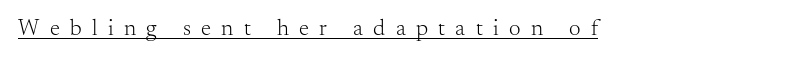
The image shows 23 px text type, upright; set left-aligned, unusually wide letter spacing (+0.45 em), underlined.
